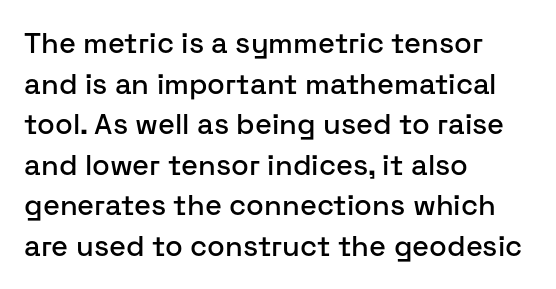
Q: Is the text italic (slanted)? A: No, it is upright.
Q: Is the typeface a serif or a sans-serif typeface? A: Sans-serif.
Q: Is the text underlined? A: No.
Q: How is the paragraph aligned? A: Left-aligned.
Q: Is the spacing between letters normal or unusually wide? A: Normal.
Q: Is the spacing between lines tight, normal or loose? A: Normal.
Q: Width (condensed, normal, or wide)? A: Normal.
Q: Stroke contrast? A: Low.
Q: x-height? A: Medium.
Q: Monospaced? A: No.
